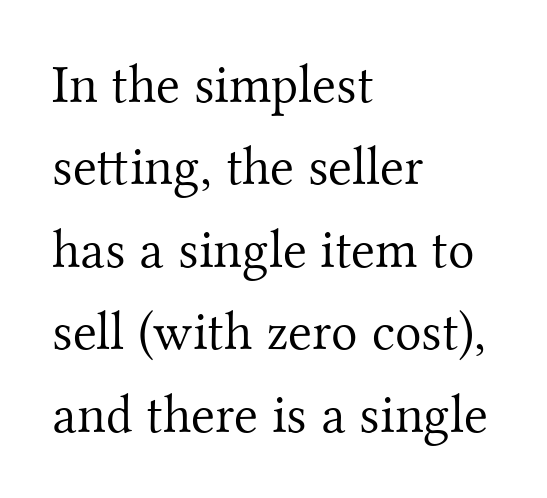
A typesetter would call this leading conventional body-copy spacing. Designer's note — italics off, roman on. Descender tails drop into unmarked territory. Is the type heavy? It reads as light-to-regular instead. Proportional: the letters do not fall into vertical columns. Honestly, the letter spacing is just normal — you wouldn't notice it.
